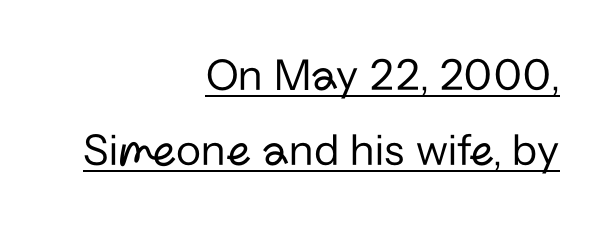
The image shows 46 px regular-weight sans-serif type, upright; set right-aligned, normal line spacing (1.64x), normal letter spacing, underlined; low stroke contrast and a medium x-height.
